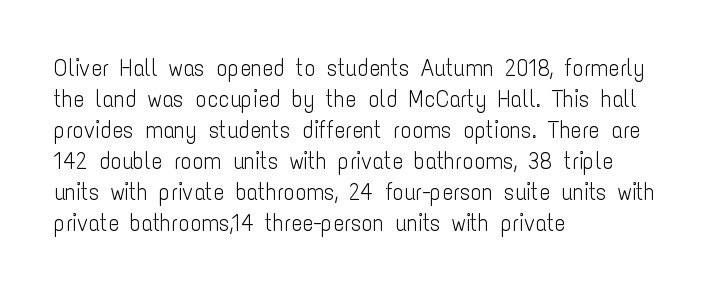
Q: Is the text bold? A: No.
Q: Is the text italic (slanted)? A: No, it is upright.
Q: Is the text underlined? A: No.
Q: How is the paragraph aligned? A: Left-aligned.
Q: Is the spacing between letters normal or unusually wide? A: Normal.
Q: Is the spacing between lines tight, normal or loose? A: Normal.
